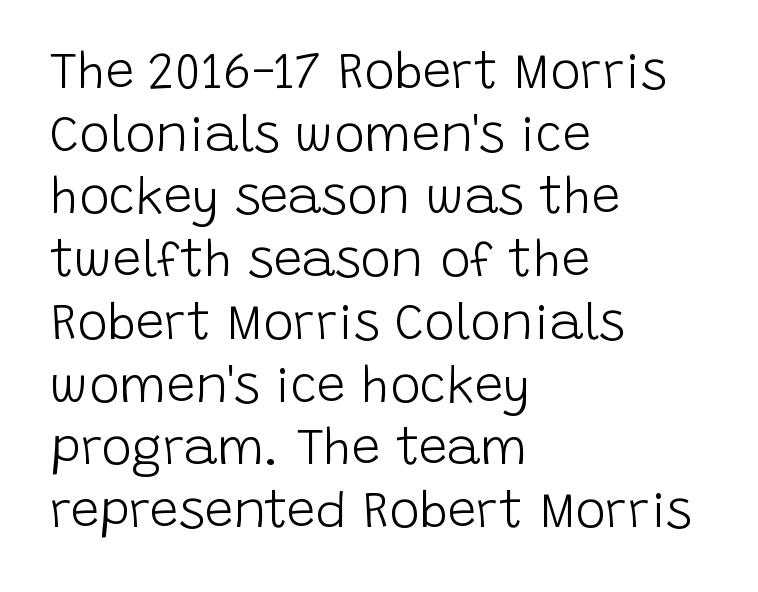
The cut favours lightness, reaching ordinary text weight at its darkest. These lines are composed in type without serifs. The paragraph shown leans on its left margin. The type sits square on the baseline with zero lean. Tracking here is standard; glyphs follow each other at the usual distance. Spacing verdict: proportional, widths tailored to each character.
